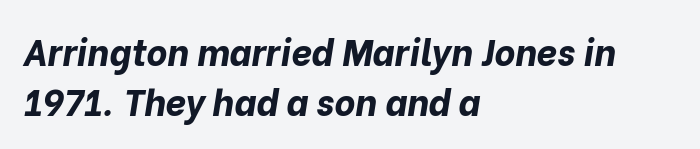
{"italic": "yes", "lean": "right", "slant_degrees": 10, "bold": "yes", "weight": "bold", "width": "normal", "stroke_contrast": "low", "x_height": "medium", "monospaced": "no", "underline": "no", "align": "left", "line_spacing": "normal", "line_spacing_ratio": 1.4, "letter_spacing": "normal", "letter_spacing_em": 0.0, "glyph_px": 36}
